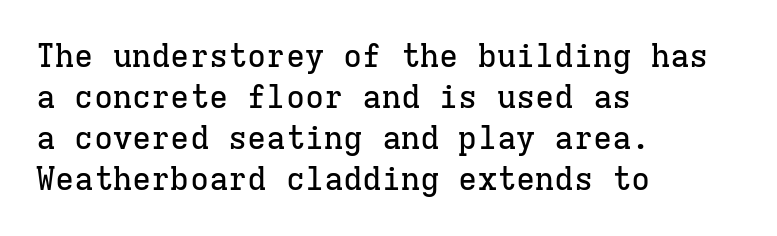
Q: Is the text italic (slanted)? A: No, it is upright.
Q: Is the typeface a serif or a sans-serif typeface? A: Serif.
Q: Is the text underlined? A: No.
Q: How is the paragraph aligned? A: Left-aligned.
Q: Is the spacing between letters normal or unusually wide? A: Normal.
Q: Is the spacing between lines tight, normal or loose? A: Normal.
Q: Width (condensed, normal, or wide)? A: Normal.
Q: Stroke contrast? A: Low.
Q: x-height? A: Medium.
Q: Monospaced? A: Yes.
